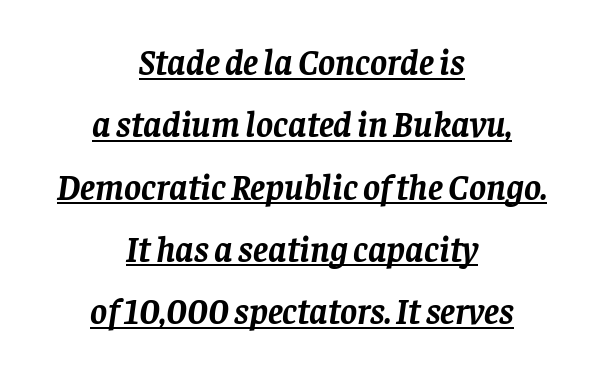
Q: Is the text bold? A: Yes.
Q: Is the text italic (slanted)? A: Yes, it leans right by about 8 degrees.
Q: Is the typeface a serif or a sans-serif typeface? A: Serif.
Q: Is the text underlined? A: Yes.
Q: How is the paragraph aligned? A: Centered.
Q: Is the spacing between letters normal or unusually wide? A: Normal.
Q: Width (condensed, normal, or wide)? A: Normal.
Q: Stroke contrast? A: Low.
Q: x-height? A: Large.
Q: Monospaced? A: No.
